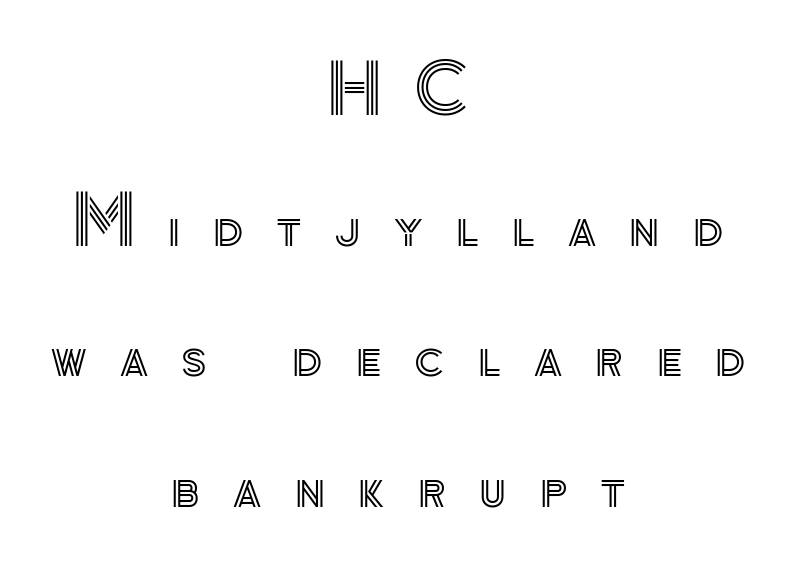
The image shows 68 px text type, upright; set centered, loose line spacing (1.92x), unusually wide letter spacing (+0.49 em), not underlined; a small x-height.
